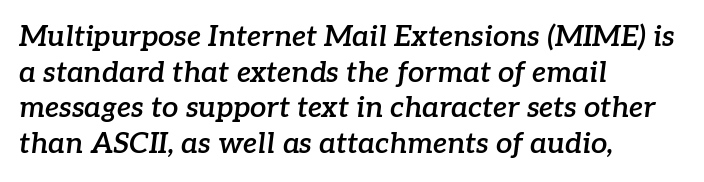
Tracking here is standard; glyphs follow each other at the usual distance. The strip under each line holds only bare page. Would a proofreader flag this as italicized? Yes. These words are printed semibold, heavier than regular yet not bold. These lines are composed in type with serifs.
